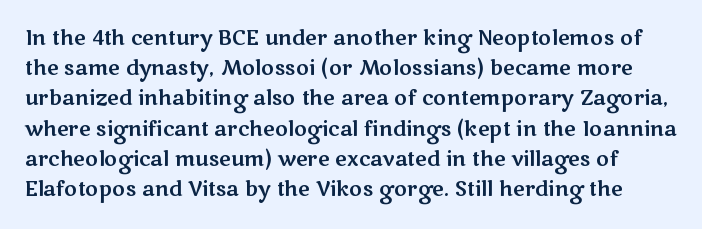
Q: Is the text italic (slanted)? A: No, it is upright.
Q: Is the text underlined? A: No.
Q: Is the spacing between letters normal or unusually wide? A: Normal.
Q: Is the spacing between lines tight, normal or loose? A: Normal.
